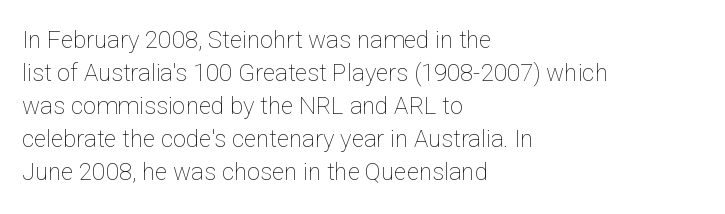
Horizontally, the lines are justified to the leading edge only. A roman cut, with each character standing at attention. The lines sit at an ordinary, default distance from one another. The font sits on the lighter half of the weight spectrum, regular included. Just letters on the line, the space beneath them empty. Standard letterfit; no display-style spreading of the glyphs.
